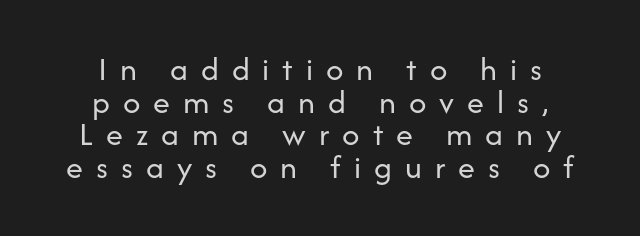
Q: Is the text bold? A: No.
Q: Is the text italic (slanted)? A: No, it is upright.
Q: Is the typeface a serif or a sans-serif typeface? A: Sans-serif.
Q: Is the text underlined? A: No.
Q: How is the paragraph aligned? A: Centered.
Q: Is the spacing between letters normal or unusually wide? A: Unusually wide.
Q: Is the spacing between lines tight, normal or loose? A: Tight.
Q: Width (condensed, normal, or wide)? A: Normal.
Q: Stroke contrast? A: Low.
Q: x-height? A: Medium.
Q: Monospaced? A: No.
